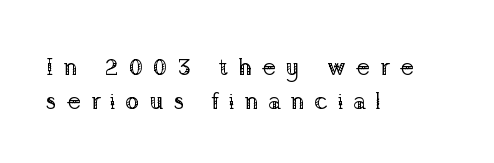
{"italic": "no", "bold": "no", "underline": "no", "align": "left", "line_spacing": "normal", "line_spacing_ratio": 1.41, "letter_spacing": "wide", "letter_spacing_em": 0.4, "glyph_px": 24}
